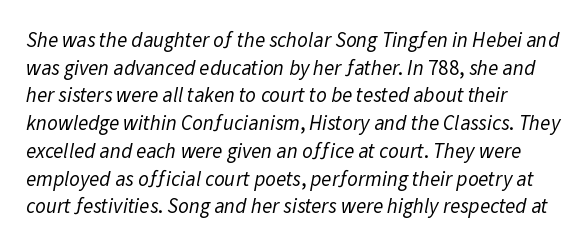
The image shows 21 px text type; set normal line spacing (1.32x), normal letter spacing, not underlined.
